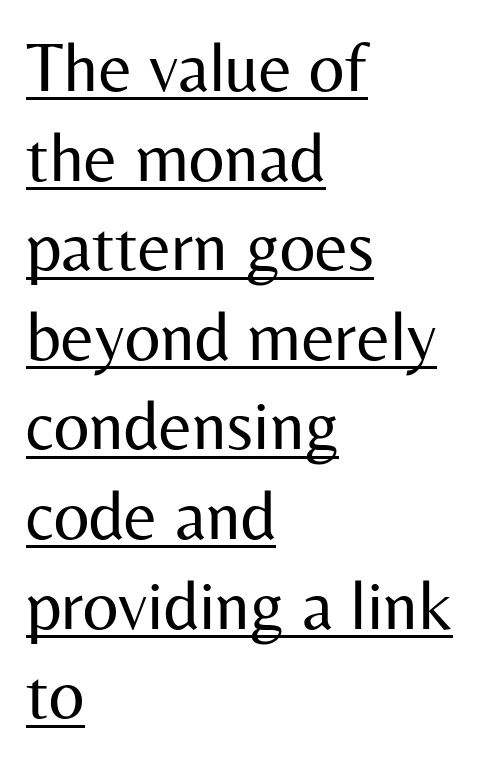
Each stroke keeps to a modest, everyday thickness or less. Is there much room between lines? A standard amount, neither cramped nor airy. Is there an underline? Yes — a line sits under the letters. The glyphs in this specimen are sans serif. The typesetter chose a ragged-right arrangement here. Default kerning and tracking; the words read as compact shapes.
